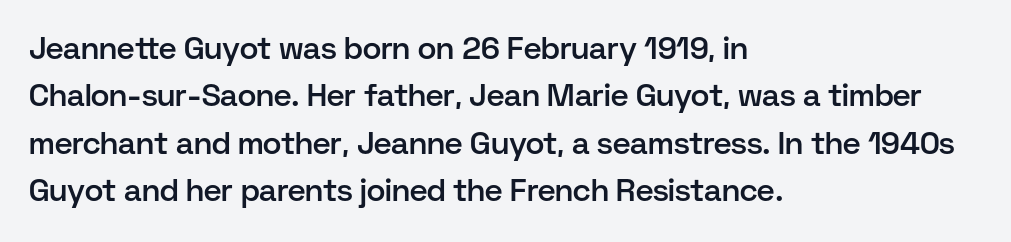
Ascenders rise straight up at ninety degrees. The strokes are fattened partway — semibold, not bold. Character widths vary here, with narrow letters taking less room than wide ones. No word sits above an underline.
